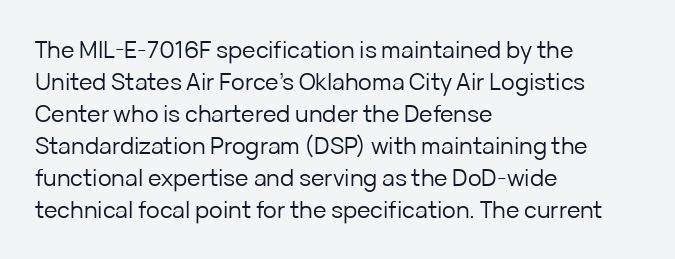
The image shows 23 px text type, upright; set left-aligned, normal line spacing (1.39x), normal letter spacing, not underlined.
